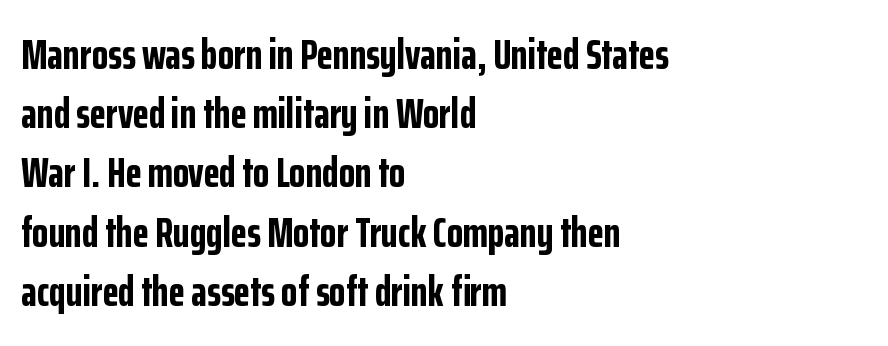
In terms of posture, this sample is upright. Words appear dense and cohesive because spacing is normal. Descender tails drop into unmarked territory. Students, observe: this is what conventionally led text looks like.
